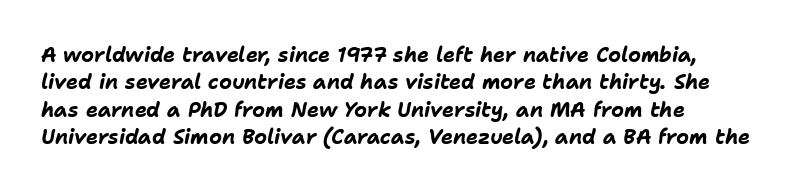
{"italic": "yes", "lean": "right", "slant_degrees": 11, "bold": "yes", "underline": "no", "line_spacing": "normal", "line_spacing_ratio": 1.37, "letter_spacing": "normal", "letter_spacing_em": 0.0, "glyph_px": 20}
